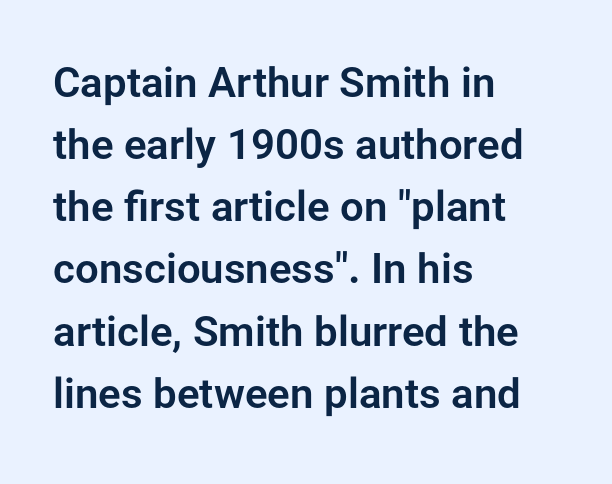
Q: Is the text italic (slanted)? A: No, it is upright.
Q: Is the typeface a serif or a sans-serif typeface? A: Sans-serif.
Q: Is the text underlined? A: No.
Q: How is the paragraph aligned? A: Left-aligned.
Q: Is the spacing between letters normal or unusually wide? A: Normal.
Q: Is the spacing between lines tight, normal or loose? A: Normal.
Q: Width (condensed, normal, or wide)? A: Normal.
Q: Stroke contrast? A: Low.
Q: x-height? A: Medium.
Q: Monospaced? A: No.
